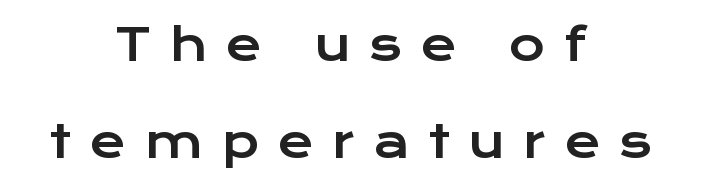
The line texture is sparse and dotted thanks to wide tracking. The rendering uses natural spacing where letterforms have individual widths. Interline gaps are noticeably wide in this sample. Unlike a traditional serif, this face leaves its strokes unadorned. The type sits square on the baseline with zero lean. Anything drawn beneath the words? Only blank space.
